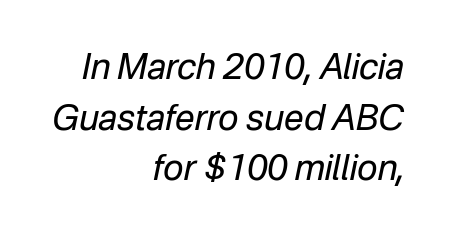
The weight tops out at a normal text grade. Short note: letters normally spaced. If you drew a ruler down the right edge, every line would touch it. Is this a fixed-width face? No — the glyphs have proportional, varying widths. Reading down the column, the eye jumps a familiar distance to each next line.
